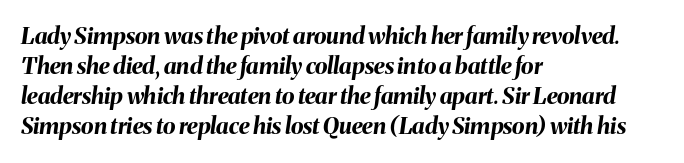
{"italic": "yes", "lean": "right", "slant_degrees": 8, "bold": "yes", "underline": "no", "align": "left", "line_spacing": "normal", "line_spacing_ratio": 1.31, "letter_spacing": "normal", "letter_spacing_em": 0.0, "glyph_px": 23}
